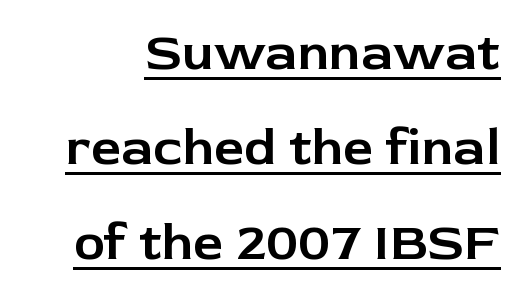
{"serif": "no", "italic": "no", "width": "normal", "stroke_contrast": "low", "x_height": "medium", "monospaced": "no", "underline": "yes", "line_spacing_ratio": 1.79, "letter_spacing": "normal", "letter_spacing_em": 0.0, "glyph_px": 53}
